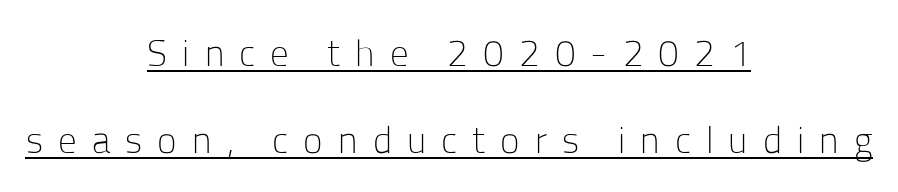
The image shows 37 px light sans-serif type, upright; set centered, loose line spacing (2.35x), unusually wide letter spacing (+0.41 em), underlined; low stroke contrast and a medium x-height.
